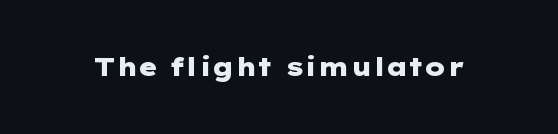
{"italic": "no", "bold": "yes", "underline": "no", "letter_spacing": "normal", "letter_spacing_em": 0.0, "glyph_px": 25}
